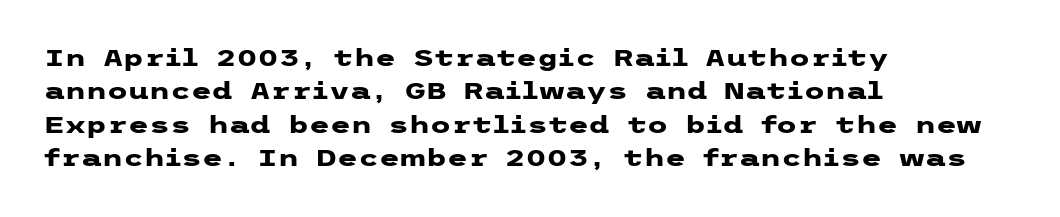
Q: Is the text bold? A: Yes.
Q: Is the text italic (slanted)? A: No, it is upright.
Q: Is the text underlined? A: No.
Q: How is the paragraph aligned? A: Left-aligned.
Q: Is the spacing between letters normal or unusually wide? A: Normal.
Q: Is the spacing between lines tight, normal or loose? A: Normal.
